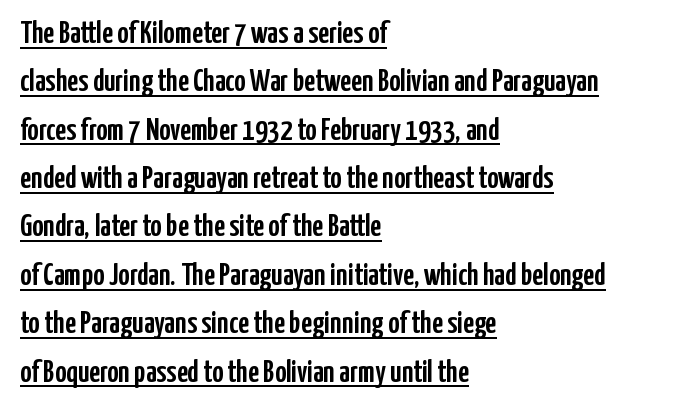
Q: Is the text italic (slanted)? A: No, it is upright.
Q: Is the typeface a serif or a sans-serif typeface? A: Sans-serif.
Q: Is the text underlined? A: Yes.
Q: How is the paragraph aligned? A: Left-aligned.
Q: Is the spacing between letters normal or unusually wide? A: Normal.
Q: Is the spacing between lines tight, normal or loose? A: Normal.
Q: Width (condensed, normal, or wide)? A: Condensed.
Q: Stroke contrast? A: Low.
Q: x-height? A: Medium.
Q: Monospaced? A: No.
